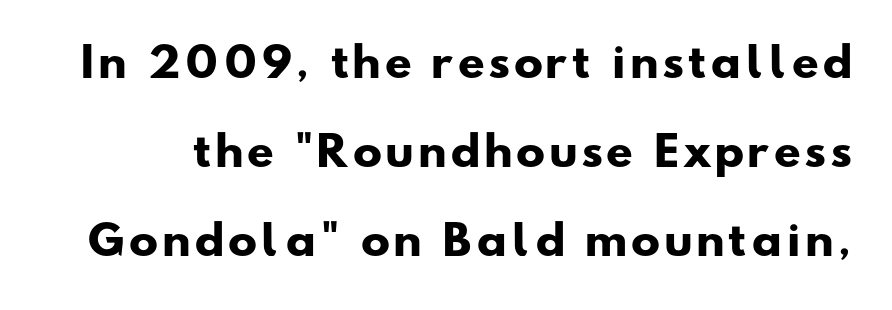
{"serif": "no", "bold": "yes", "weight": "heavy", "width": "wide", "stroke_contrast": "low", "x_height": "small", "monospaced": "no", "underline": "no", "line_spacing": "loose", "line_spacing_ratio": 2.28, "glyph_px": 39}
